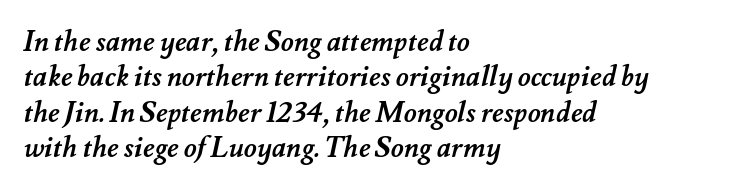
The strokes are fattened all the way to bold. The line-height multiplier appears to be the usual default. Compared with typical body copy, the letter spacing here is the same. Think of a printed novel: that variable character pitch is what you see here. A classic flush-left, rag-right setting is used for this passage.
